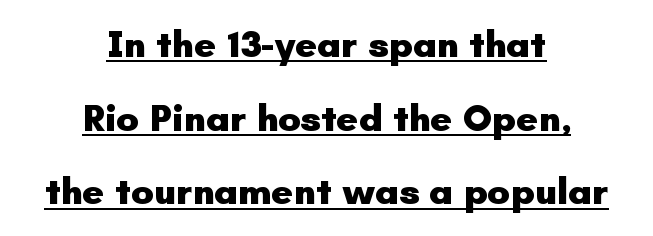
Q: Is the text bold? A: Yes.
Q: Is the text italic (slanted)? A: No, it is upright.
Q: Is the typeface a serif or a sans-serif typeface? A: Sans-serif.
Q: Is the text underlined? A: Yes.
Q: How is the paragraph aligned? A: Centered.
Q: Is the spacing between letters normal or unusually wide? A: Normal.
Q: Is the spacing between lines tight, normal or loose? A: Loose.
Q: Width (condensed, normal, or wide)? A: Normal.
Q: Stroke contrast? A: Low.
Q: x-height? A: Small.
Q: Monospaced? A: No.
